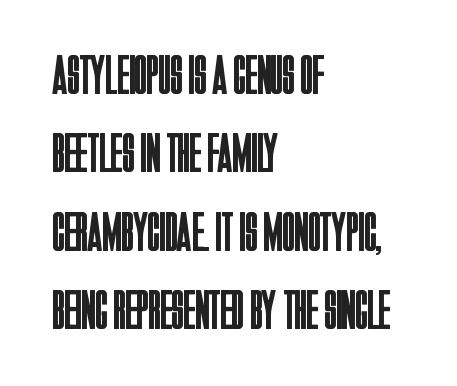
The image shows 56 px regular-weight, condensed sans-serif type, upright; set left-aligned, normal line spacing (1.4x), normal letter spacing, not underlined; low stroke contrast and a large x-height.
